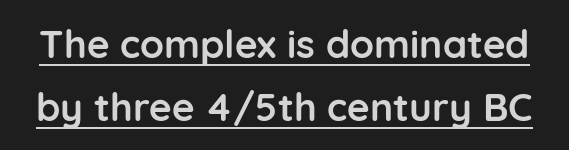
The rendering uses a bold face; every stroke is thick and dark. Classification — sans serif. The lettering holds an erect, upright posture throughout. Vertical spacing — default. The rendering uses natural spacing where letterforms have individual widths. No extra tracking has been applied to these lines.
